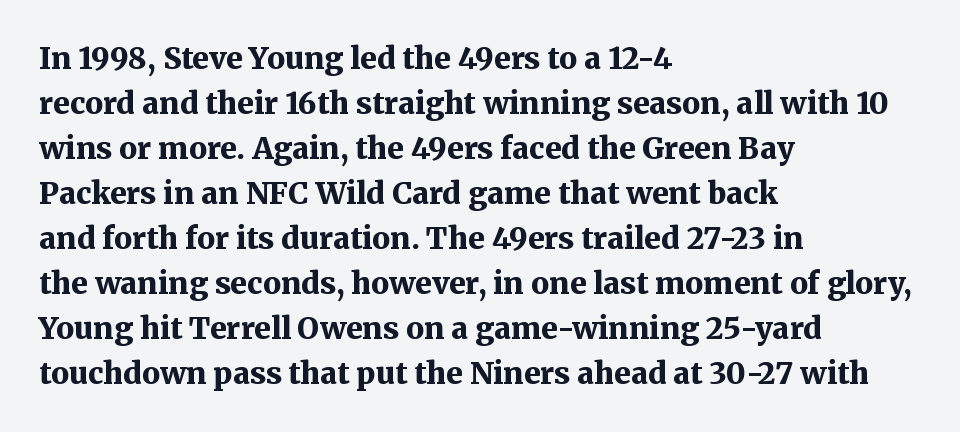
The image shows 30 px bold serif type, upright; set left-aligned, normal line spacing (1.5x), normal letter spacing, not underlined; medium stroke contrast and a medium x-height.
